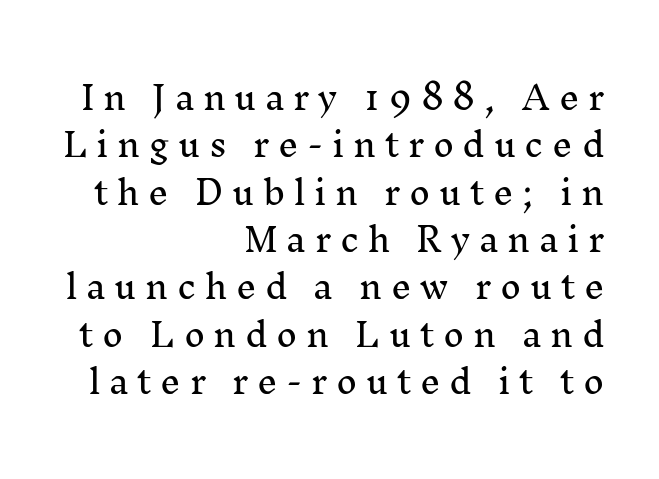
{"serif": "yes", "italic": "no", "width": "normal", "stroke_contrast": "medium", "x_height": "medium", "monospaced": "no", "underline": "no", "align": "right", "line_spacing": "normal", "line_spacing_ratio": 1.48, "letter_spacing": "wide", "letter_spacing_em": 0.27, "glyph_px": 32}
